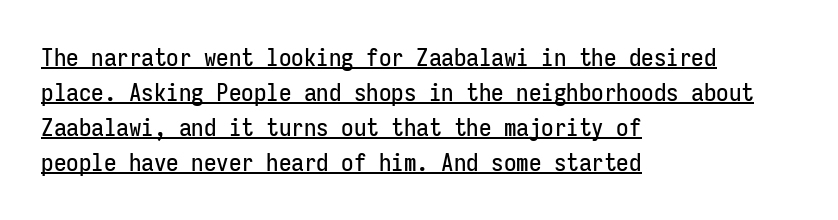
The image shows 25 px text type, upright; set left-aligned, normal line spacing (1.4x), normal letter spacing, underlined.
